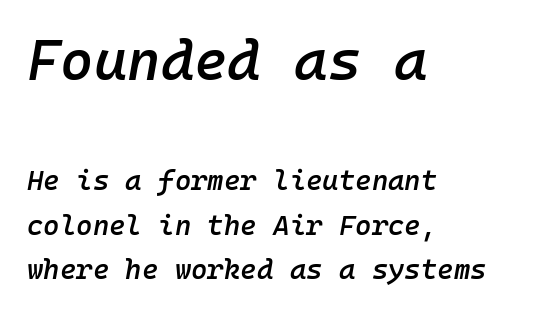
The image shows 57 px semibold type, italic (leaning right), monospaced; set left-aligned, normal line spacing (1.6x), normal letter spacing, not underlined; the first (top) block is 2.04x larger; low stroke contrast and a medium x-height.
